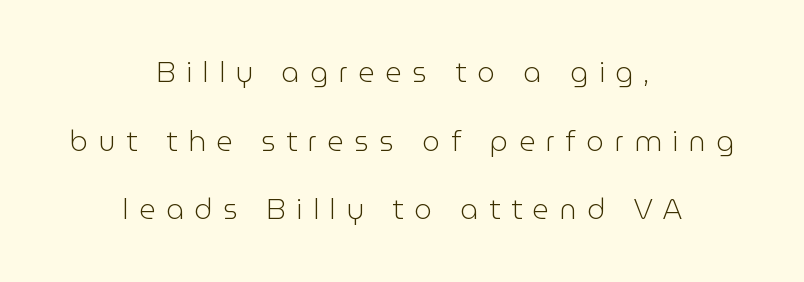
Q: Is the text bold? A: No.
Q: Is the text italic (slanted)? A: No, it is upright.
Q: Is the typeface a serif or a sans-serif typeface? A: Sans-serif.
Q: Is the text underlined? A: No.
Q: How is the paragraph aligned? A: Centered.
Q: Is the spacing between letters normal or unusually wide? A: Unusually wide.
Q: Is the spacing between lines tight, normal or loose? A: Loose.
Q: Width (condensed, normal, or wide)? A: Normal.
Q: Stroke contrast? A: Low.
Q: x-height? A: Medium.
Q: Monospaced? A: No.
